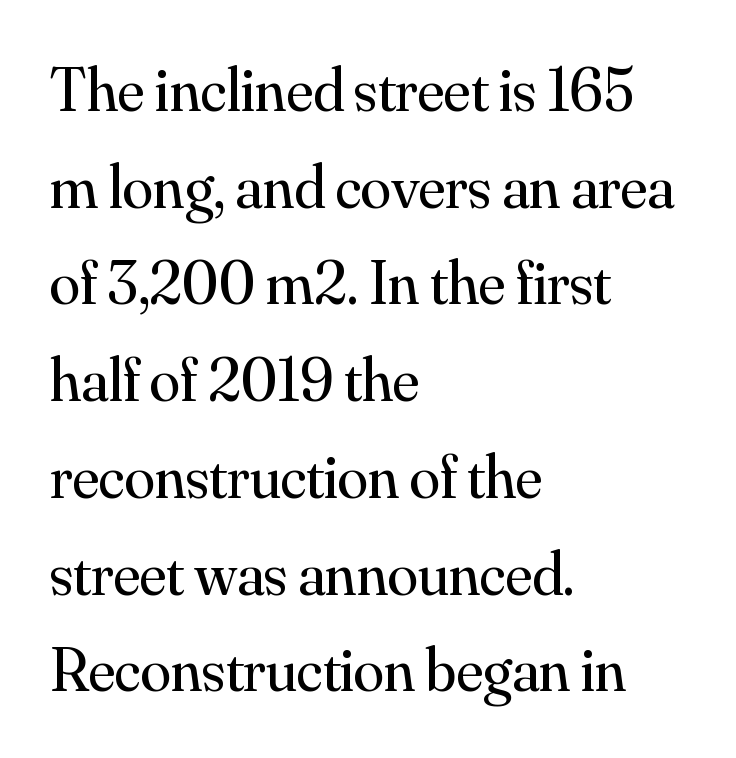
{"serif": "yes", "italic": "no", "bold": "no", "weight": "regular", "width": "normal", "stroke_contrast": "medium", "x_height": "small", "monospaced": "no", "underline": "no", "align": "left", "line_spacing": "normal", "line_spacing_ratio": 1.56, "letter_spacing": "normal", "letter_spacing_em": 0.0, "glyph_px": 62}
